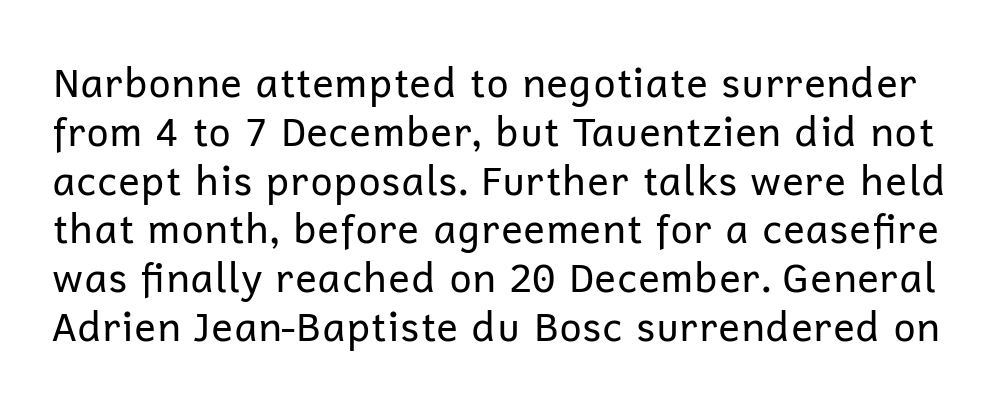
{"serif": "no", "italic": "no", "bold": "no", "weight": "regular", "width": "normal", "stroke_contrast": "low", "x_height": "medium", "monospaced": "no", "underline": "no", "line_spacing_ratio": 1.22, "letter_spacing": "normal", "letter_spacing_em": 0.0, "glyph_px": 40}
